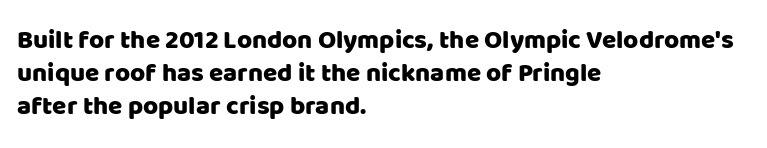
{"italic": "no", "underline": "no", "align": "left", "line_spacing": "normal", "line_spacing_ratio": 1.27, "letter_spacing": "normal", "letter_spacing_em": 0.0, "glyph_px": 26}
